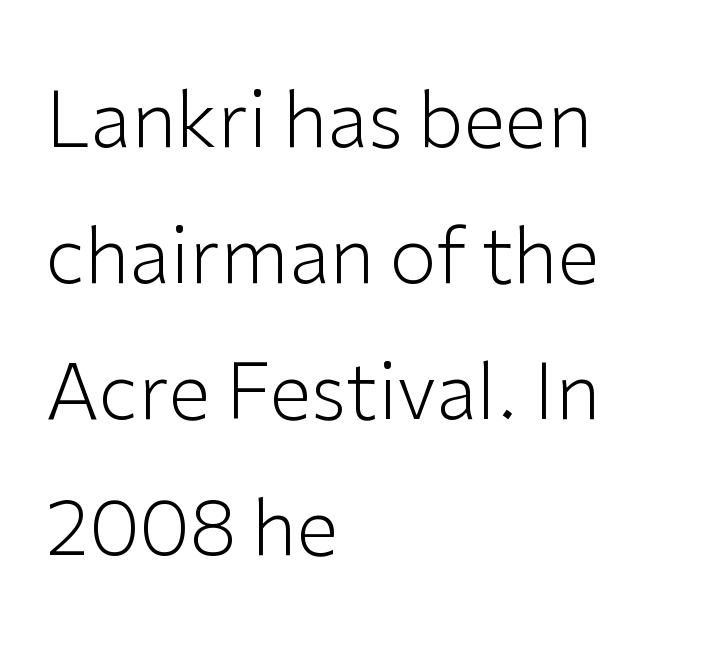
Q: Is the text bold? A: No.
Q: Is the text italic (slanted)? A: No, it is upright.
Q: Is the typeface a serif or a sans-serif typeface? A: Sans-serif.
Q: Is the text underlined? A: No.
Q: How is the paragraph aligned? A: Left-aligned.
Q: Is the spacing between letters normal or unusually wide? A: Normal.
Q: Width (condensed, normal, or wide)? A: Normal.
Q: Stroke contrast? A: Low.
Q: x-height? A: Medium.
Q: Monospaced? A: No.
